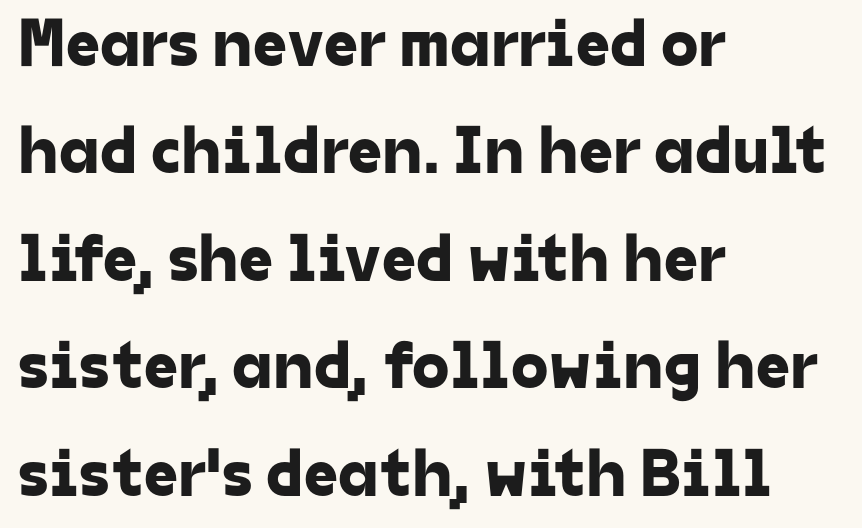
Q: Is the typeface a serif or a sans-serif typeface? A: Sans-serif.
Q: Is the text underlined? A: No.
Q: How is the paragraph aligned? A: Left-aligned.
Q: Is the spacing between letters normal or unusually wide? A: Normal.
Q: Is the spacing between lines tight, normal or loose? A: Normal.
Q: Width (condensed, normal, or wide)? A: Normal.
Q: Stroke contrast? A: Low.
Q: x-height? A: Medium.
Q: Monospaced? A: No.
